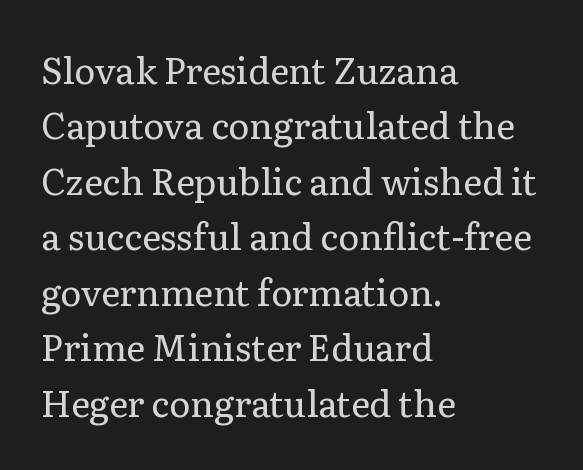
The image shows 36 px regular-weight serif type, upright; set left-aligned, normal line spacing (1.54x), normal letter spacing, not underlined; low stroke contrast and a medium x-height.
